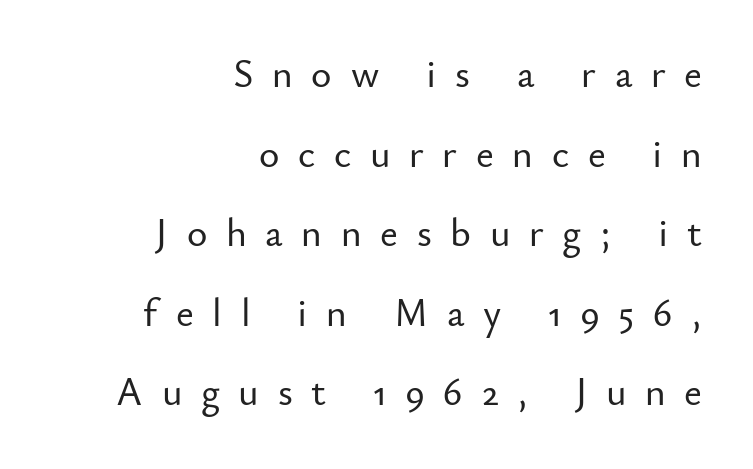
The image shows 39 px sans-serif type, upright; set right-aligned, loose line spacing (2.04x), unusually wide letter spacing (+0.48 em), not underlined; low stroke contrast and a small x-height.
